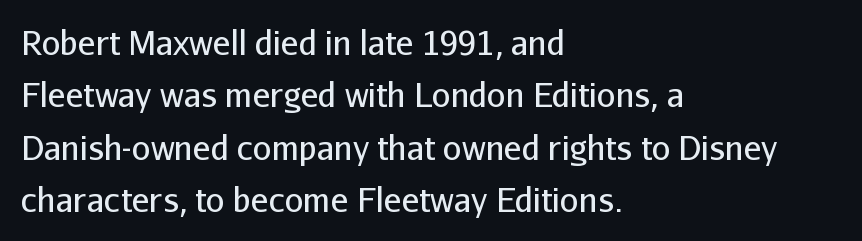
No extra ink here — the face is not bold. In terms of letterspacing, this is plain default setting. The words here are not underlined. A typesetter would call this leading conventional body-copy spacing.
